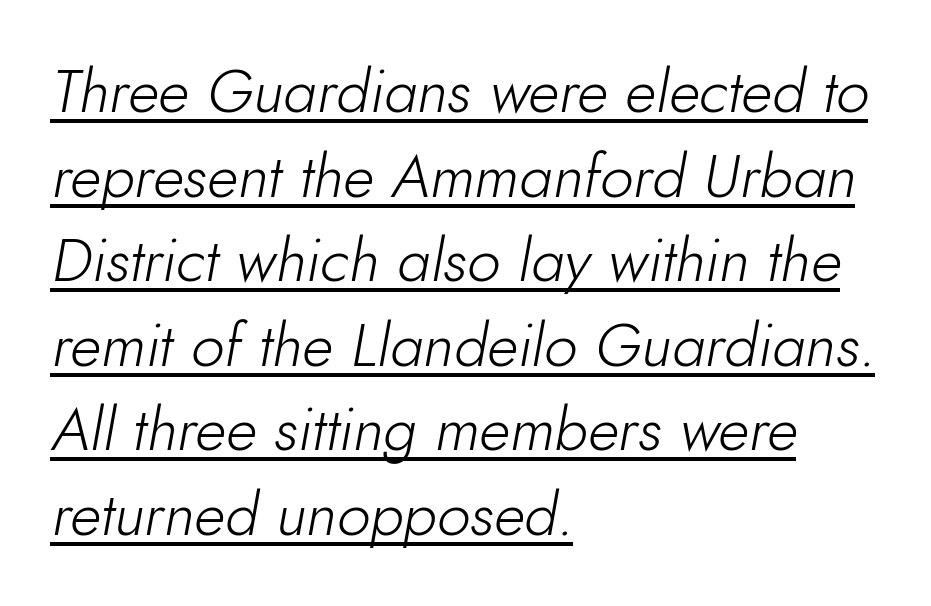
{"italic": "yes", "lean": "right", "slant_degrees": 10, "bold": "no", "weight": "light", "width": "normal", "stroke_contrast": "low", "x_height": "small", "monospaced": "no", "underline": "yes", "align": "left", "line_spacing": "normal", "line_spacing_ratio": 1.41, "letter_spacing": "normal", "letter_spacing_em": 0.0, "glyph_px": 60}
